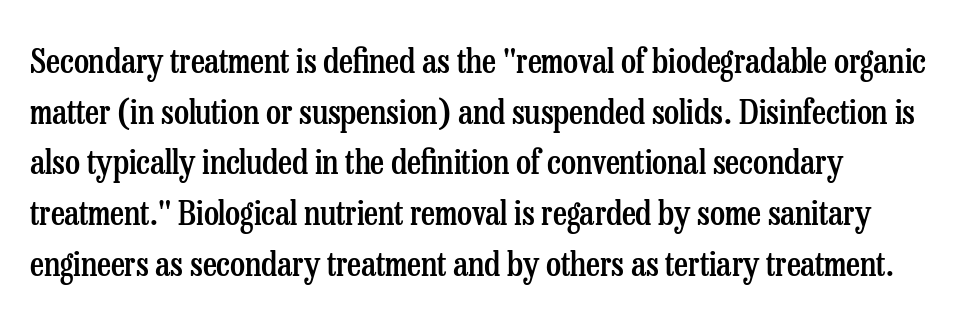
Q: Is the text bold? A: Semi-bold.
Q: Is the text italic (slanted)? A: No, it is upright.
Q: Is the typeface a serif or a sans-serif typeface? A: Serif.
Q: Is the text underlined? A: No.
Q: How is the paragraph aligned? A: Left-aligned.
Q: Is the spacing between letters normal or unusually wide? A: Normal.
Q: Is the spacing between lines tight, normal or loose? A: Normal.
Q: Width (condensed, normal, or wide)? A: Condensed.
Q: Stroke contrast? A: Low.
Q: x-height? A: Medium.
Q: Monospaced? A: No.
